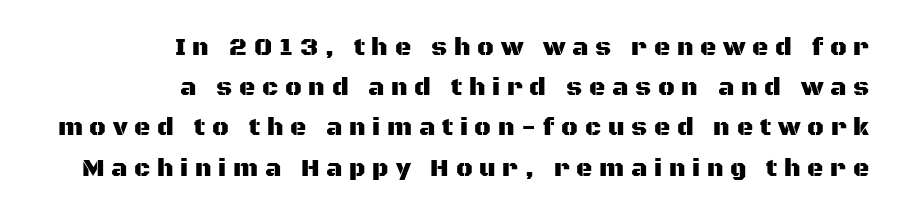
The image shows 25 px text type, upright; set right-aligned, normal line spacing (1.61x), unusually wide letter spacing (+0.27 em), not underlined.
